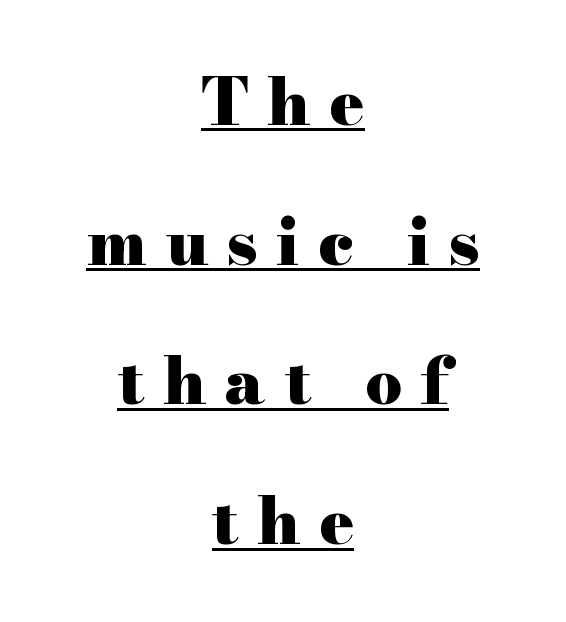
Q: Is the text bold? A: Yes.
Q: Is the text italic (slanted)? A: No, it is upright.
Q: Is the typeface a serif or a sans-serif typeface? A: Serif.
Q: Is the text underlined? A: Yes.
Q: How is the paragraph aligned? A: Centered.
Q: Is the spacing between letters normal or unusually wide? A: Unusually wide.
Q: Is the spacing between lines tight, normal or loose? A: Loose.
Q: Width (condensed, normal, or wide)? A: Wide.
Q: Stroke contrast? A: High.
Q: x-height? A: Small.
Q: Monospaced? A: No.
